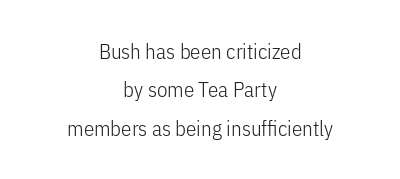
{"italic": "no", "bold": "no", "underline": "no", "align": "center", "line_spacing_ratio": 1.83, "letter_spacing": "normal", "letter_spacing_em": 0.0, "glyph_px": 21}
